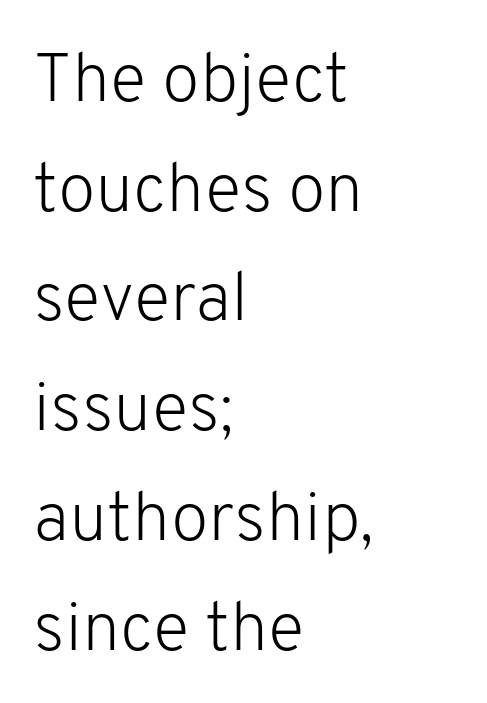
{"serif": "no", "italic": "no", "bold": "no", "weight": "light", "width": "normal", "stroke_contrast": "low", "x_height": "medium", "monospaced": "no", "underline": "no", "align": "left", "line_spacing": "normal", "line_spacing_ratio": 1.59, "letter_spacing": "normal", "letter_spacing_em": 0.0, "glyph_px": 69}
